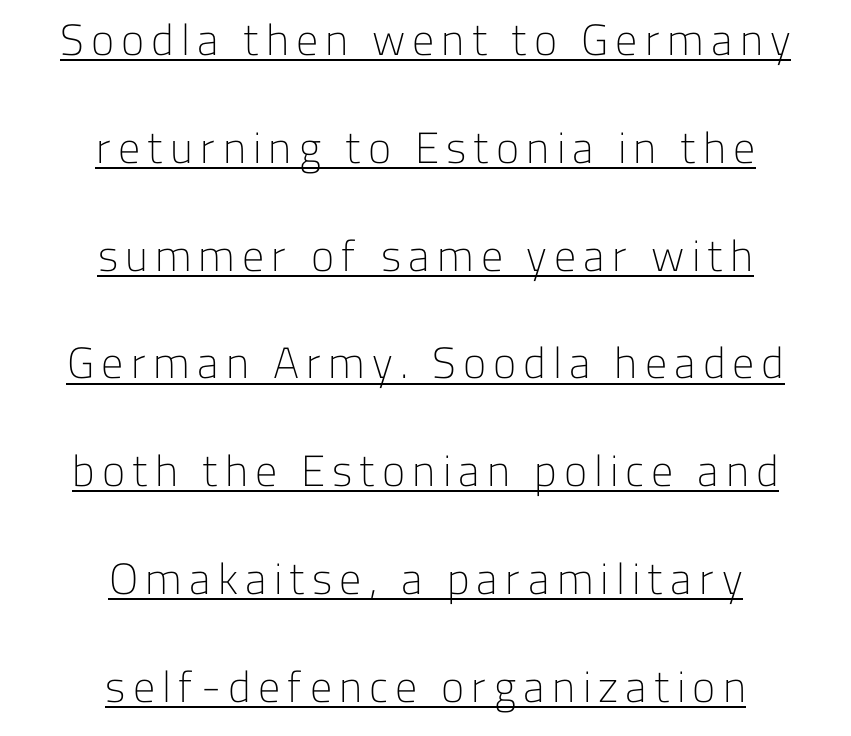
The passage shown is typeset with a sans-serif family. Caption: lettering with a line underneath. Line starts and ends both wander, symmetrically. These lines were composed using upright roman letters.
